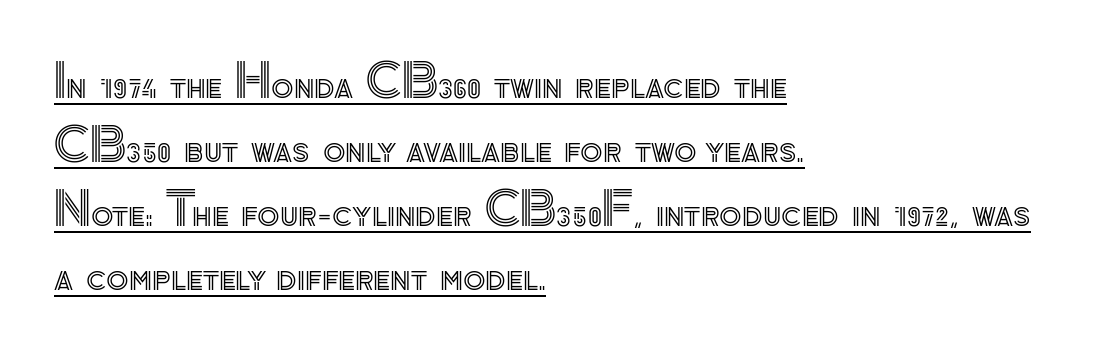
Q: Is the text italic (slanted)? A: No, it is upright.
Q: Is the text underlined? A: Yes.
Q: How is the paragraph aligned? A: Left-aligned.
Q: Is the spacing between letters normal or unusually wide? A: Normal.
Q: Is the spacing between lines tight, normal or loose? A: Normal.
Q: Width (condensed, normal, or wide)? A: Normal.
Q: x-height? A: Small.
Q: Monospaced? A: No.
